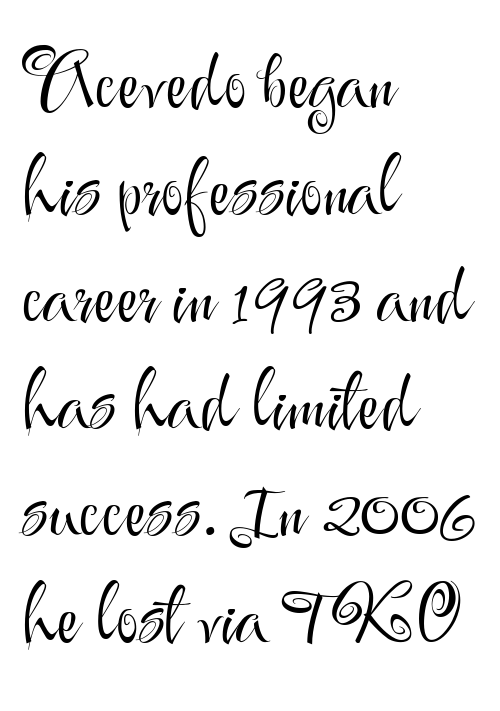
In terms of letterspacing, this is plain default setting. The letters advance in unequal steps, a hallmark of proportional type. The rows are spaced the way most documents space them. The paragraph shown leans on its left margin.
